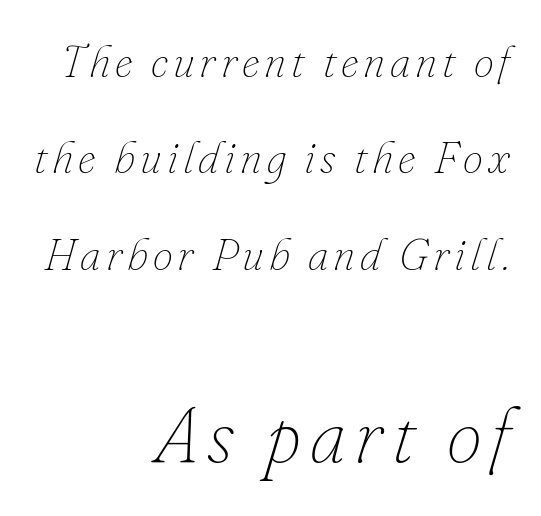
Observe the lean: these are italic letterforms. Is the stroke heavy? The answer is a plain regular-or-lighter. Horizontal bands of white between lines are thick stripes. The rendering anchors every line to the right-hand side. The area under the type is left untouched.
